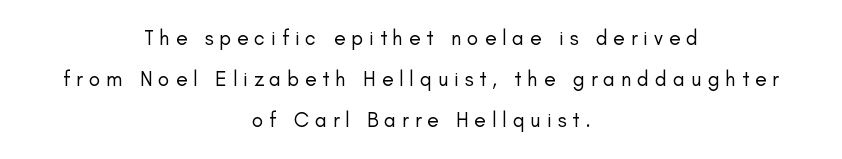
{"italic": "no", "bold": "no", "underline": "no", "align": "center", "line_spacing": "loose", "line_spacing_ratio": 1.96, "letter_spacing": "wide", "letter_spacing_em": 0.28, "glyph_px": 21}
